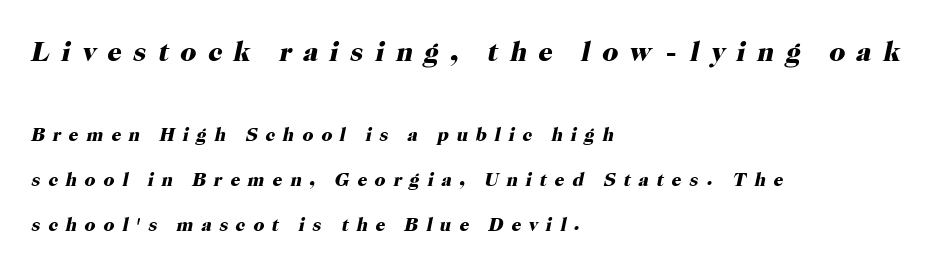
The image shows 28 px heavy serif type, italic (leaning right); set left-aligned, loose line spacing (2.37x), unusually wide letter spacing (+0.41 em), not underlined; the first (top) block is 1.47x larger; high stroke contrast and a medium x-height.
